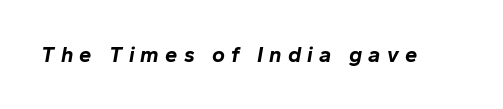
{"italic": "yes", "lean": "right", "slant_degrees": 10, "bold": "yes", "underline": "no", "letter_spacing": "wide", "letter_spacing_em": 0.28, "glyph_px": 22}
